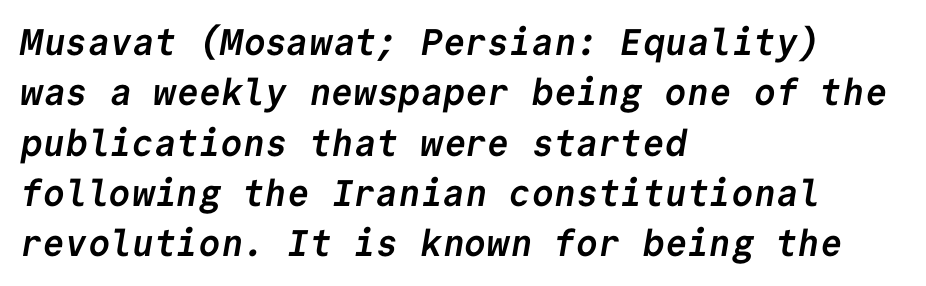
The image shows 37 px semibold sans-serif type, monospaced; set left-aligned, normal line spacing (1.36x), normal letter spacing, not underlined; low stroke contrast and a medium x-height.
